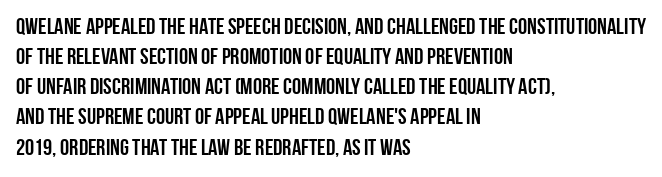
Does extra space separate the letters? No, they use regular spacing. The passage is arranged the way most books set body copy — flush left. Successive baselines arrive at the customary interval. Posture: upright roman. Is the type bold? Yes — the strokes are clearly thick and heavy.
